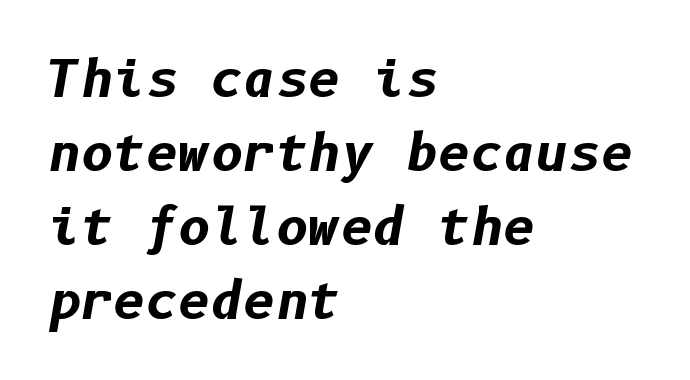
Q: Is the text bold? A: Yes.
Q: Is the text italic (slanted)? A: Yes, it leans right by about 10 degrees.
Q: Is the text underlined? A: No.
Q: How is the paragraph aligned? A: Left-aligned.
Q: Is the spacing between letters normal or unusually wide? A: Normal.
Q: Is the spacing between lines tight, normal or loose? A: Normal.
Q: Width (condensed, normal, or wide)? A: Normal.
Q: Stroke contrast? A: Low.
Q: x-height? A: Medium.
